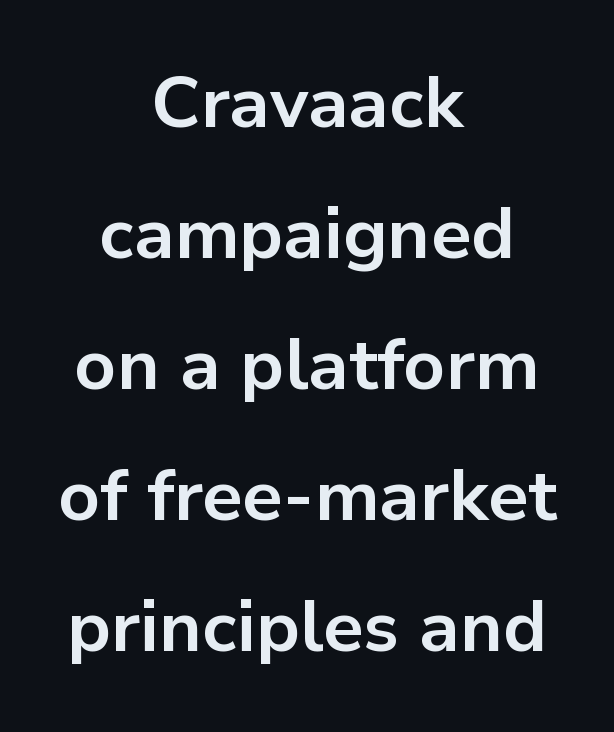
{"serif": "no", "italic": "no", "bold": "yes", "weight": "bold", "width": "normal", "stroke_contrast": "low", "x_height": "medium", "monospaced": "no", "underline": "no", "align": "center", "line_spacing_ratio": 1.82, "letter_spacing": "normal", "letter_spacing_em": 0.0, "glyph_px": 72}
